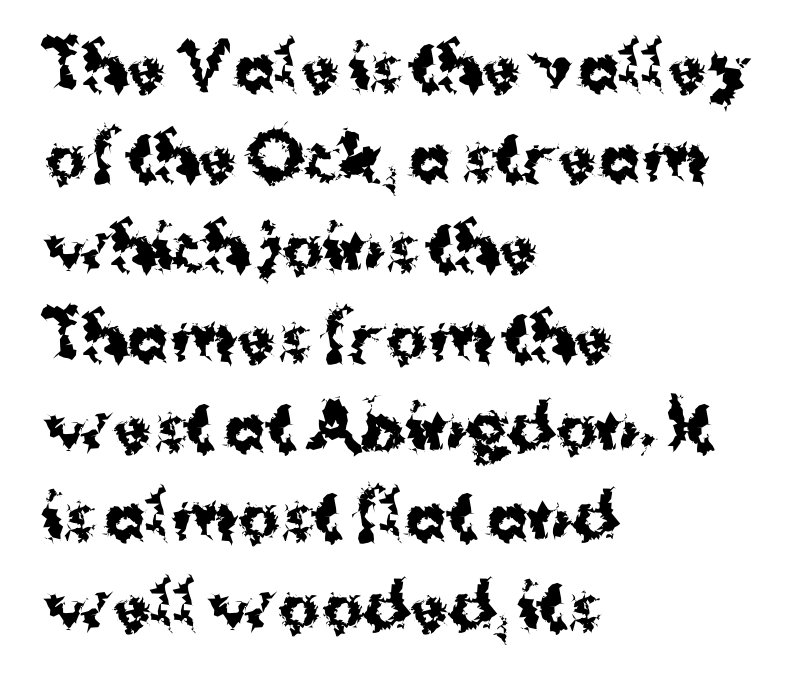
Q: Is the text bold? A: Yes.
Q: Is the text italic (slanted)? A: No, it is upright.
Q: Is the typeface a serif or a sans-serif typeface? A: Sans-serif.
Q: Is the text underlined? A: No.
Q: How is the paragraph aligned? A: Left-aligned.
Q: Is the spacing between letters normal or unusually wide? A: Normal.
Q: Is the spacing between lines tight, normal or loose? A: Normal.
Q: Width (condensed, normal, or wide)? A: Normal.
Q: Stroke contrast? A: Medium.
Q: x-height? A: Medium.
Q: Monospaced? A: No.
